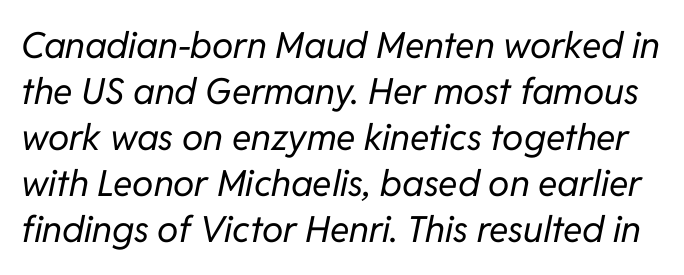
Ink coverage per letter is moderate at most. Proportional: the letters do not fall into vertical columns. How are the letters spaced? Ordinarily, with no added tracking. Slant detected: the letters are inclined.
